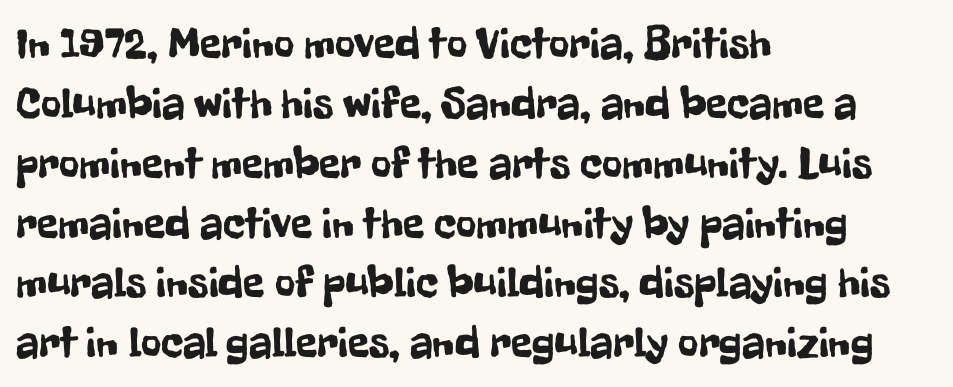
Q: Is the text italic (slanted)? A: No, it is upright.
Q: Is the typeface a serif or a sans-serif typeface? A: Sans-serif.
Q: Is the text underlined? A: No.
Q: How is the paragraph aligned? A: Left-aligned.
Q: Is the spacing between letters normal or unusually wide? A: Normal.
Q: Is the spacing between lines tight, normal or loose? A: Normal.
Q: Width (condensed, normal, or wide)? A: Condensed.
Q: Stroke contrast? A: Low.
Q: x-height? A: Medium.
Q: Monospaced? A: No.
